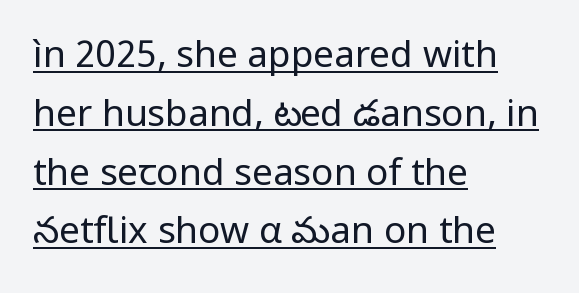
{"serif": "no", "italic": "no", "bold": "no", "weight": "regular", "width": "normal", "stroke_contrast": "low", "x_height": "medium", "monospaced": "no", "underline": "yes", "align": "left", "line_spacing": "normal", "line_spacing_ratio": 1.59, "letter_spacing": "normal", "letter_spacing_em": 0.0, "glyph_px": 37}
